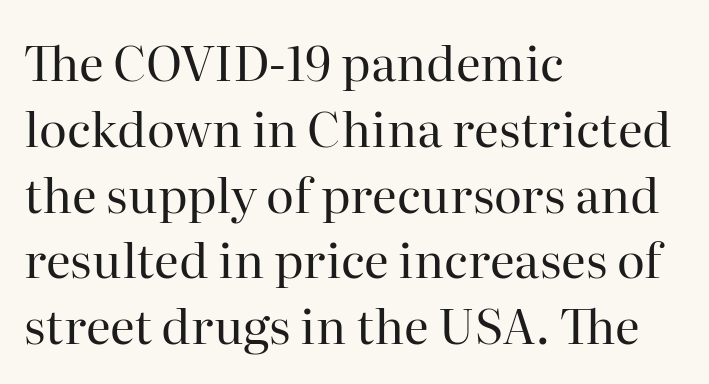
The image shows 48 px regular-weight serif type, upright; set left-aligned, normal line spacing (1.37x), normal letter spacing, not underlined; high stroke contrast and a medium x-height.
